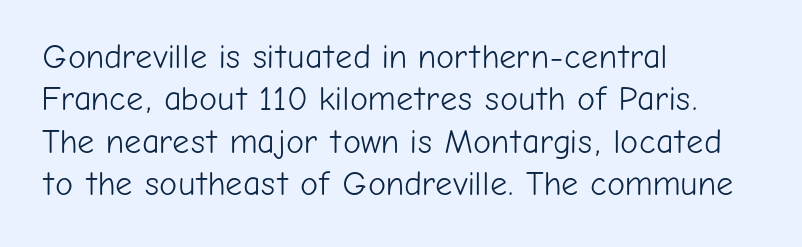
{"serif": "no", "italic": "no", "bold": "no", "weight": "light", "width": "normal", "stroke_contrast": "low", "x_height": "medium", "monospaced": "no", "underline": "no", "align": "left", "line_spacing": "normal", "line_spacing_ratio": 1.25, "letter_spacing": "normal", "letter_spacing_em": 0.0, "glyph_px": 34}
